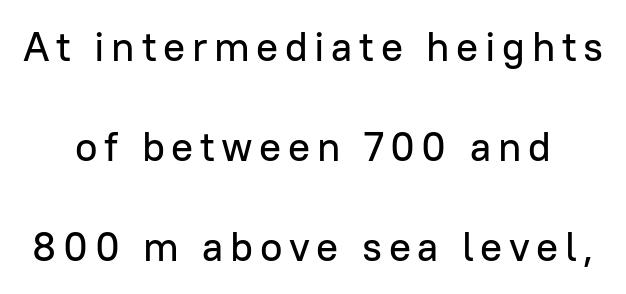
{"serif": "no", "italic": "no", "width": "normal", "stroke_contrast": "low", "x_height": "medium", "monospaced": "no", "underline": "no", "line_spacing": "loose", "line_spacing_ratio": 2.44, "glyph_px": 41}
